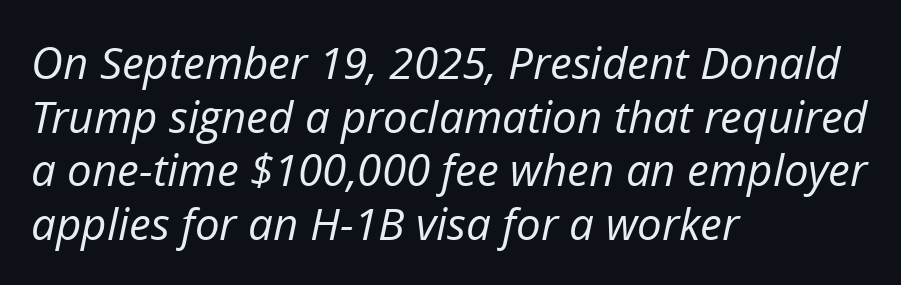
Q: Is the text bold? A: No.
Q: Is the text italic (slanted)? A: Yes, it leans right by about 12 degrees.
Q: Is the text underlined? A: No.
Q: How is the paragraph aligned? A: Left-aligned.
Q: Is the spacing between letters normal or unusually wide? A: Normal.
Q: Width (condensed, normal, or wide)? A: Normal.
Q: Stroke contrast? A: Low.
Q: x-height? A: Medium.
Q: Monospaced? A: No.
